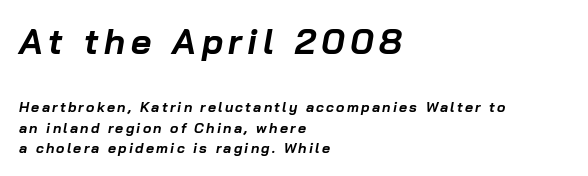
{"italic": "yes", "lean": "right", "slant_degrees": 10, "bold": "yes", "weight": "bold", "width": "normal", "stroke_contrast": "low", "x_height": "medium", "monospaced": "no", "underline": "no", "align": "left", "line_spacing": "normal", "line_spacing_ratio": 1.46, "larger_block": "first", "size_ratio": 2.5, "glyph_px": 35}
